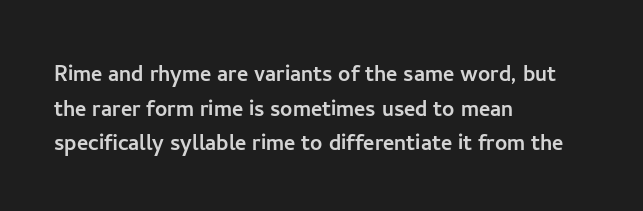
The image shows 27 px text type, upright; set left-aligned, normal line spacing (1.28x), normal letter spacing, not underlined.
